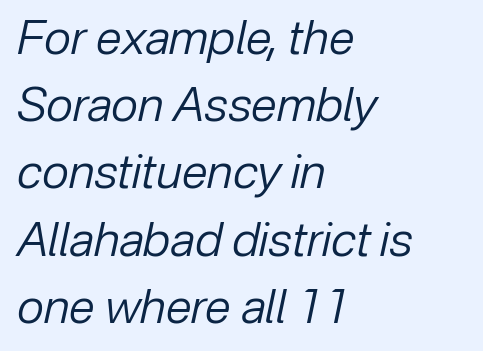
Between one letter and the next there's only the usual sliver of space. The gap between lines stays unmarked. The text carries the slant typical of an italic or oblique font. A student would call this left alignment; a typographer would say flush left, rag right.
